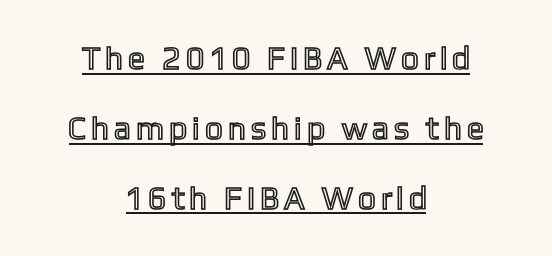
Horizontal bands of white between lines are thick stripes. Is the block centered? Yes — each line is placed symmetrically about the middle. Looks like regular typesetting: each glyph gets only the width it needs. Is the letter spacing exaggerated? Yes — the characters are pushed far apart.
